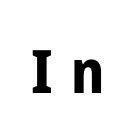
The specimen omits any rule beneath the text block's lines. I'd call this a sans setting — the letters go barefoot. Chunky letters — that's bold for sure. These lines have a slow, spaced-out rhythm from letter to letter. This sample uses an upright cut, with every glyph sitting square on the baseline. Each letter keeps its own natural width here, so spacing adapts to shape.
